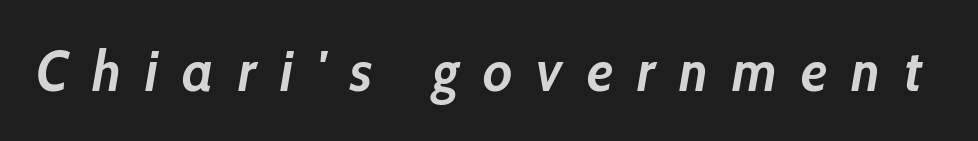
{"italic": "yes", "lean": "right", "slant_degrees": 10, "bold": "yes", "weight": "semibold", "width": "normal", "stroke_contrast": "low", "x_height": "medium", "monospaced": "no", "underline": "no", "letter_spacing": "wide", "letter_spacing_em": 0.43, "glyph_px": 56}
